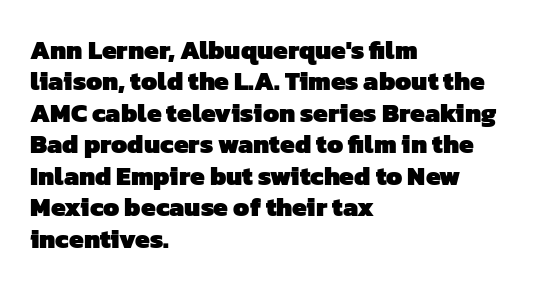
The glyphs are unaccompanied by any horizontal stroke below them. Weight check: bold — yes, fully. Glyph-to-glyph distance matches everyday printed text. Teacher's note: observe the even left margin — that is flush-left alignment.
